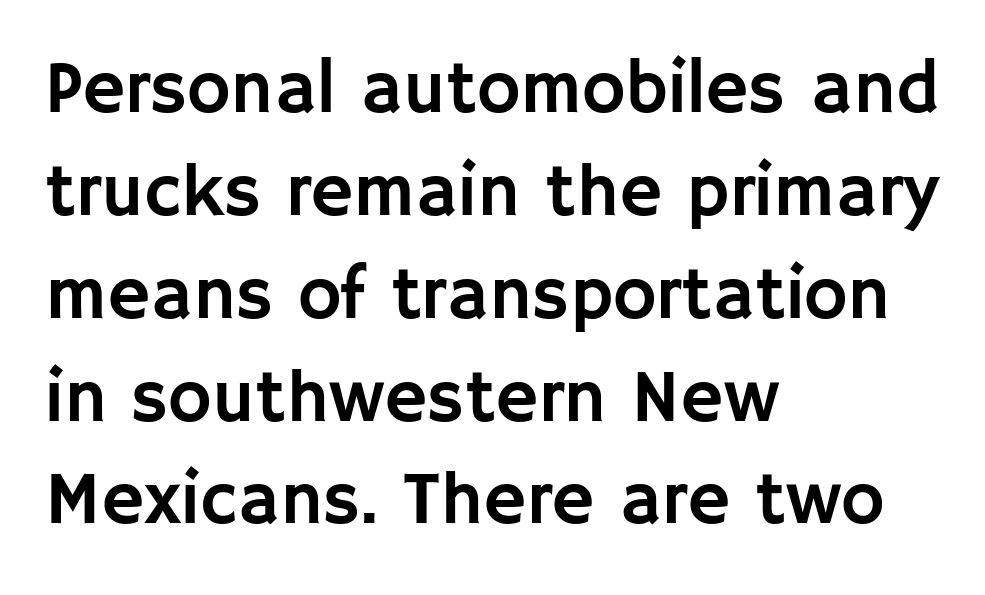
The font family rendered here belongs to the sans-serif group. Tall strokes in this sample are plumb rather than angled. A normal amount of white space separates one row of letters from the next. The setting favours the left margin, as ordinary paragraphs usually do. Nobody drew a line under any word here. Do the characters align in a grid? No, the font is proportional.
